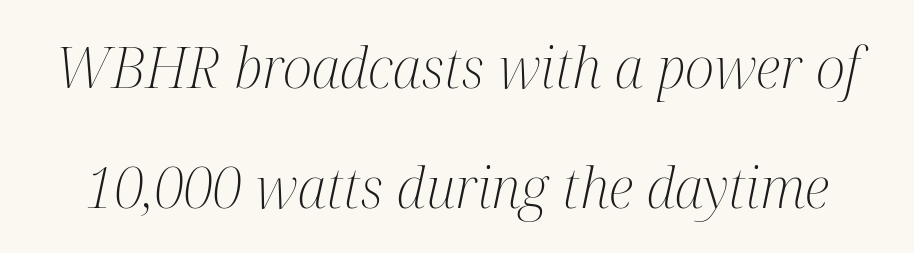
{"serif": "yes", "italic": "yes", "lean": "right", "slant_degrees": 12, "bold": "no", "weight": "light", "width": "condensed", "stroke_contrast": "medium", "x_height": "medium", "monospaced": "no", "underline": "no", "line_spacing": "loose", "line_spacing_ratio": 2.14, "letter_spacing": "normal", "letter_spacing_em": 0.0, "glyph_px": 56}
